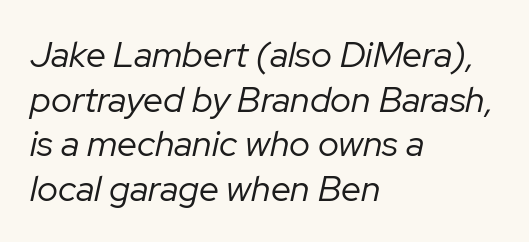
The image shows 36 px regular-weight type, italic (leaning right); set left-aligned, line spacing 1.24x, normal letter spacing, not underlined; low stroke contrast and a medium x-height.
